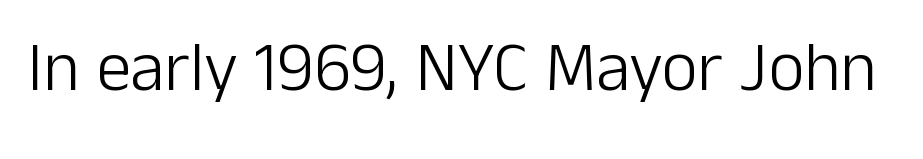
The image shows 70 px light sans-serif type, upright; set normal letter spacing, not underlined; low stroke contrast and a medium x-height.
